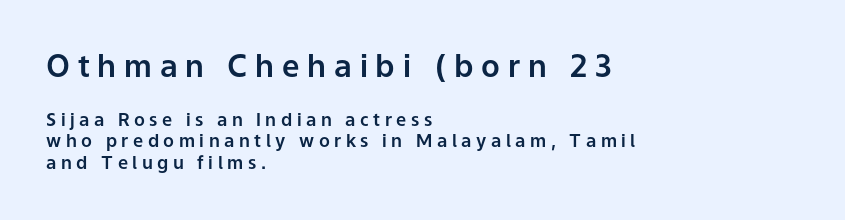
No italicization has been applied; the sample stays upright. Bare-footed words on every line. The line texture is sparse and dotted thanks to wide tracking. Regarding serifs, this sample does without them. You could not count columns in this text — the font is proportionally spaced. Layout note: lines flush left.
